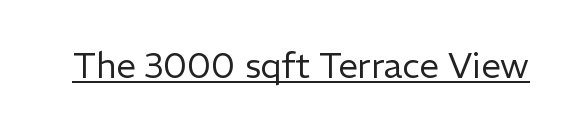
{"serif": "no", "italic": "no", "bold": "no", "weight": "regular", "width": "normal", "stroke_contrast": "low", "x_height": "medium", "monospaced": "no", "underline": "yes", "letter_spacing": "normal", "letter_spacing_em": 0.0, "glyph_px": 35}
